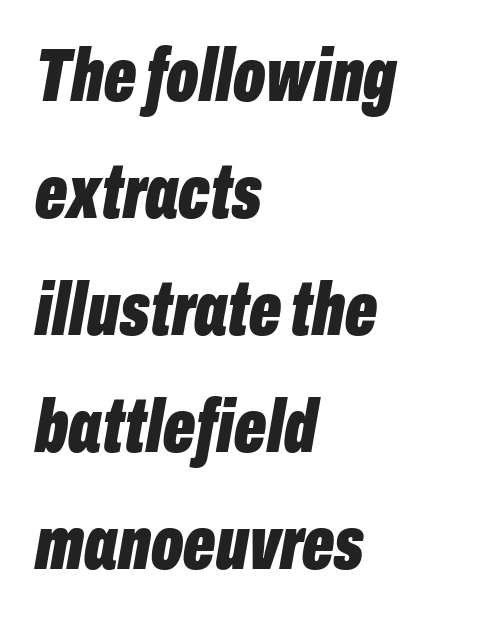
{"italic": "yes", "lean": "right", "slant_degrees": 10, "bold": "yes", "weight": "bold", "width": "condensed", "stroke_contrast": "low", "x_height": "medium", "monospaced": "no", "underline": "no", "align": "left", "line_spacing": "normal", "line_spacing_ratio": 1.56, "letter_spacing": "normal", "letter_spacing_em": 0.0, "glyph_px": 75}
